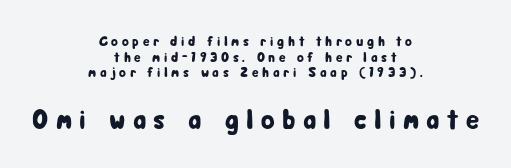
{"serif": "no", "italic": "no", "width": "condensed", "stroke_contrast": "low", "x_height": "medium", "monospaced": "no", "underline": "no", "align": "center", "line_spacing": "tight", "line_spacing_ratio": 1.11, "letter_spacing": "wide", "letter_spacing_em": 0.26, "larger_block": "second", "size_ratio": 2.0, "glyph_px": 28}
